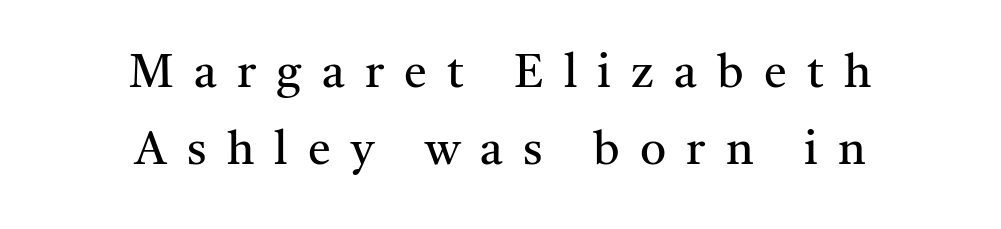
Each line is balanced around a shared central axis. The font sits on the lighter half of the weight spectrum, regular included. Each letter keeps its own natural width here, so spacing adapts to shape. Baseline-to-baseline distance is the conventional proportion of letter height. The font family rendered here belongs to the serif group.
